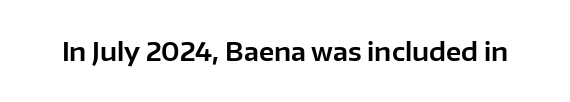
Q: Is the text italic (slanted)? A: No, it is upright.
Q: Is the text underlined? A: No.
Q: Is the spacing between letters normal or unusually wide? A: Normal.
